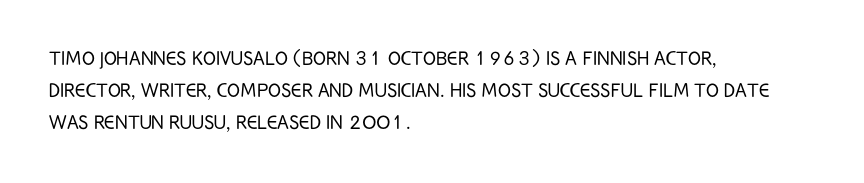
{"italic": "no", "bold": "no", "underline": "no", "align": "left", "line_spacing": "normal", "line_spacing_ratio": 1.34, "letter_spacing": "normal", "letter_spacing_em": 0.0, "glyph_px": 24}
